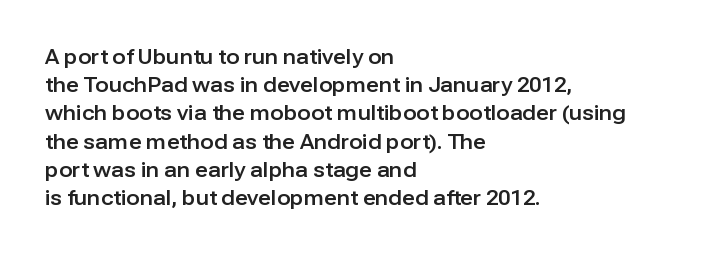
Q: Is the text italic (slanted)? A: No, it is upright.
Q: Is the text underlined? A: No.
Q: How is the paragraph aligned? A: Left-aligned.
Q: Is the spacing between letters normal or unusually wide? A: Normal.
Q: Is the spacing between lines tight, normal or loose? A: Normal.
